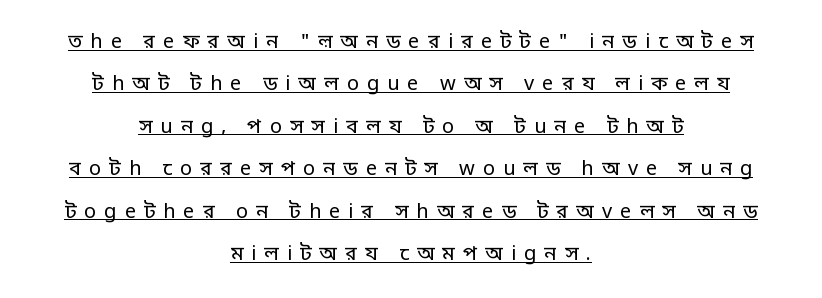
Q: Is the text bold? A: No.
Q: Is the text italic (slanted)? A: No, it is upright.
Q: Is the text underlined? A: Yes.
Q: How is the paragraph aligned? A: Centered.
Q: Is the spacing between letters normal or unusually wide? A: Unusually wide.
Q: Is the spacing between lines tight, normal or loose? A: Loose.
